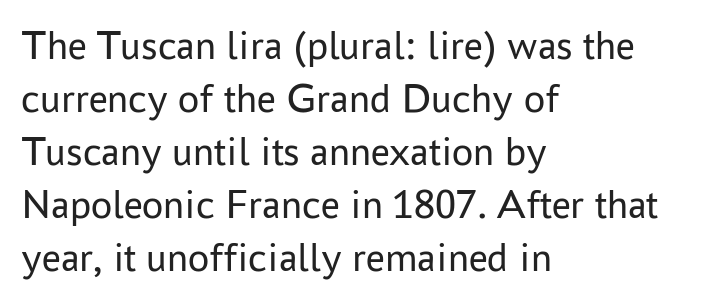
{"serif": "no", "italic": "no", "bold": "no", "weight": "regular", "width": "normal", "stroke_contrast": "low", "x_height": "medium", "monospaced": "no", "underline": "no", "align": "left", "line_spacing": "normal", "line_spacing_ratio": 1.26, "letter_spacing": "normal", "letter_spacing_em": 0.0, "glyph_px": 42}
